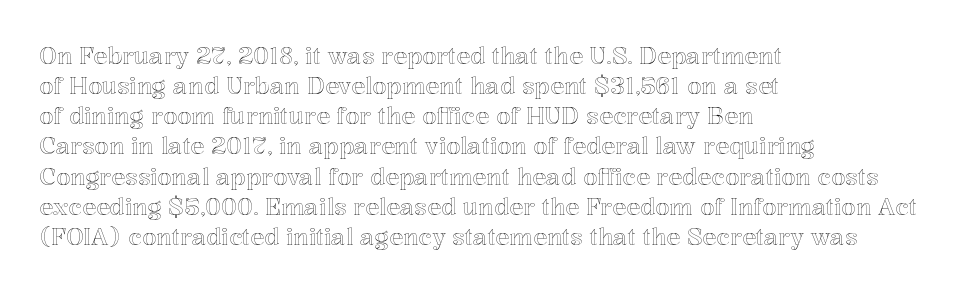
The image shows 23 px text type, upright; set left-aligned, normal line spacing (1.31x), normal letter spacing, not underlined.
